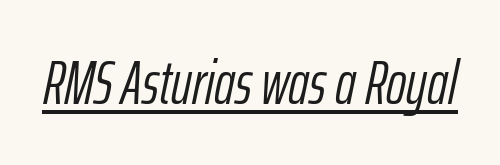
{"italic": "yes", "lean": "right", "slant_degrees": 12, "bold": "no", "weight": "light", "width": "condensed", "stroke_contrast": "low", "x_height": "medium", "monospaced": "no", "underline": "yes", "letter_spacing": "normal", "letter_spacing_em": 0.0, "glyph_px": 61}
